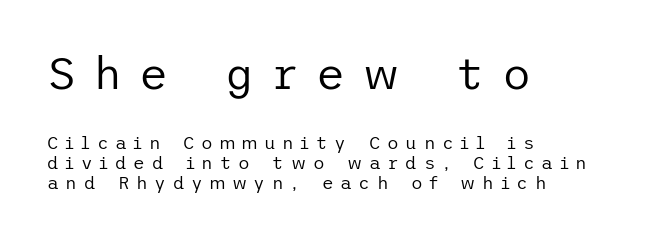
{"serif": "no", "italic": "no", "bold": "no", "weight": "regular", "width": "normal", "stroke_contrast": "low", "x_height": "medium", "underline": "no", "align": "left", "line_spacing": "tight", "line_spacing_ratio": 1.1, "letter_spacing": "wide", "letter_spacing_em": 0.37, "larger_block": "first", "size_ratio": 2.5, "glyph_px": 45}
